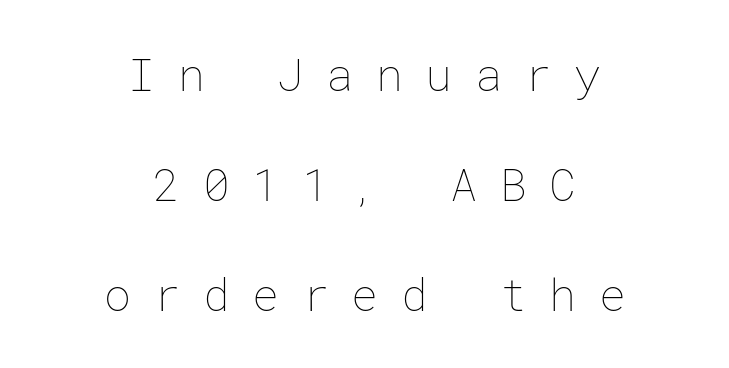
{"italic": "no", "bold": "no", "weight": "thin", "width": "normal", "stroke_contrast": "low", "x_height": "medium", "underline": "no", "align": "center", "line_spacing": "loose", "line_spacing_ratio": 2.45, "letter_spacing": "wide", "letter_spacing_em": 0.5, "glyph_px": 45}
